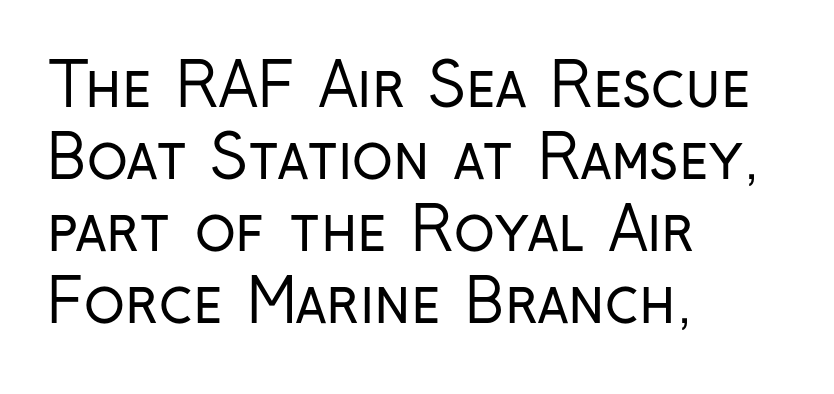
Q: Is the text bold? A: No.
Q: Is the text italic (slanted)? A: No, it is upright.
Q: Is the typeface a serif or a sans-serif typeface? A: Sans-serif.
Q: Is the text underlined? A: No.
Q: How is the paragraph aligned? A: Left-aligned.
Q: Is the spacing between letters normal or unusually wide? A: Normal.
Q: Width (condensed, normal, or wide)? A: Condensed.
Q: Stroke contrast? A: Low.
Q: x-height? A: Medium.
Q: Monospaced? A: No.
